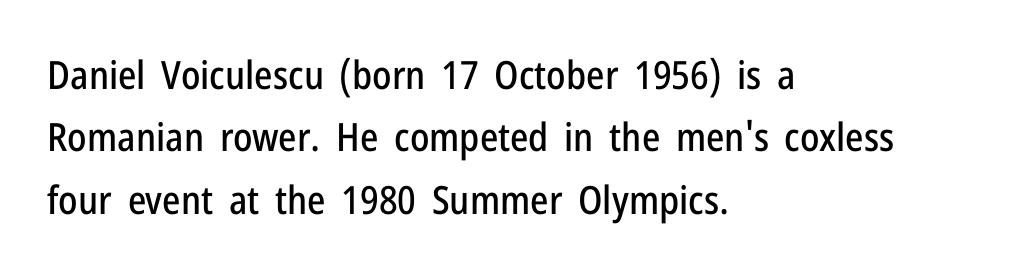
{"serif": "no", "italic": "no", "width": "condensed", "stroke_contrast": "low", "x_height": "medium", "monospaced": "no", "underline": "no", "align": "left", "line_spacing": "normal", "line_spacing_ratio": 1.6, "letter_spacing": "normal", "letter_spacing_em": 0.0, "glyph_px": 39}
